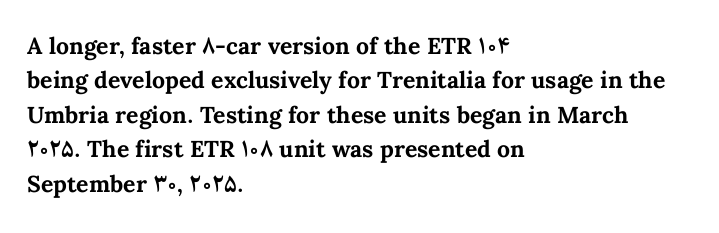
Is the letter spacing exaggerated? No — it looks like the ordinary default. Reading down the block, your eye returns to a fixed left position each line. Heavy-handed strokes throughout: this text is bold. Just letters on the line, the space beneath them empty. Baseline-to-baseline distance is the conventional proportion of letter height. A roman cut, with each character standing at attention.
